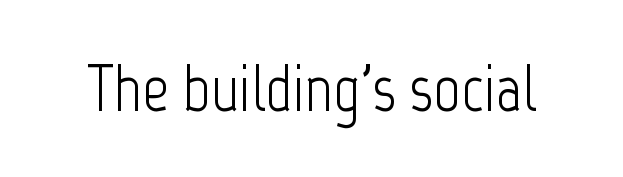
The image shows 66 px light, condensed sans-serif type, upright; set normal letter spacing, not underlined; low stroke contrast and a medium x-height.
